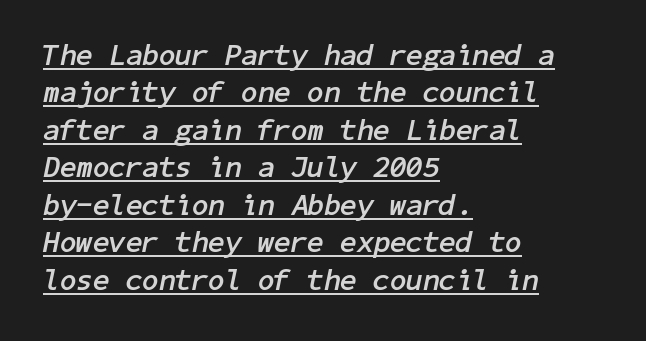
{"italic": "yes", "lean": "right", "slant_degrees": 11, "bold": "yes", "weight": "semibold", "width": "normal", "stroke_contrast": "low", "x_height": "medium", "underline": "yes", "align": "left", "line_spacing": "normal", "line_spacing_ratio": 1.25, "letter_spacing": "normal", "letter_spacing_em": 0.0, "glyph_px": 30}
